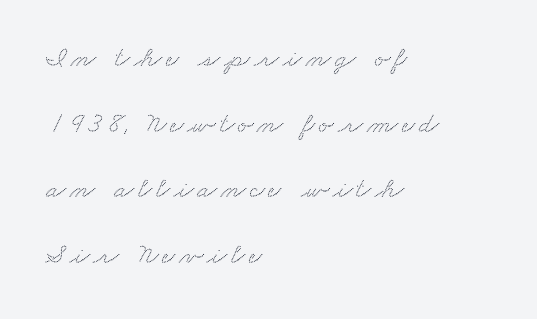
{"serif": "yes", "width": "wide", "stroke_contrast": "medium", "x_height": "small", "monospaced": "no", "underline": "no", "align": "left", "line_spacing": "loose", "line_spacing_ratio": 2.26, "glyph_px": 29}
